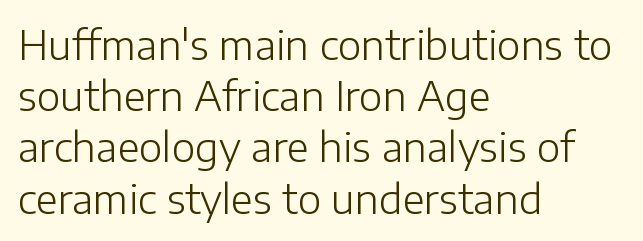
Q: Is the text bold? A: No.
Q: Is the text italic (slanted)? A: No, it is upright.
Q: Is the typeface a serif or a sans-serif typeface? A: Sans-serif.
Q: Is the text underlined? A: No.
Q: How is the paragraph aligned? A: Left-aligned.
Q: Is the spacing between letters normal or unusually wide? A: Normal.
Q: Is the spacing between lines tight, normal or loose? A: Normal.
Q: Width (condensed, normal, or wide)? A: Normal.
Q: Stroke contrast? A: Low.
Q: x-height? A: Medium.
Q: Monospaced? A: No.
